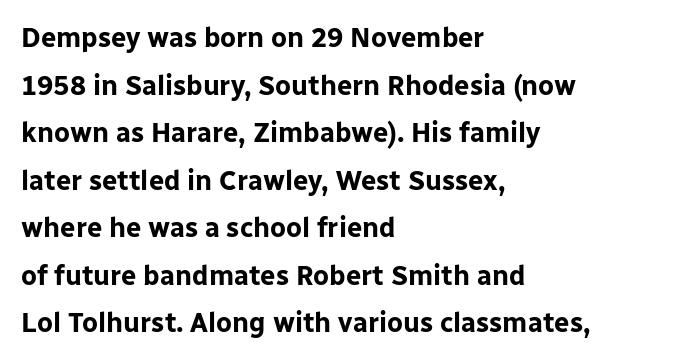
Q: Is the text bold? A: Yes.
Q: Is the text italic (slanted)? A: No, it is upright.
Q: Is the text underlined? A: No.
Q: How is the paragraph aligned? A: Left-aligned.
Q: Is the spacing between letters normal or unusually wide? A: Normal.
